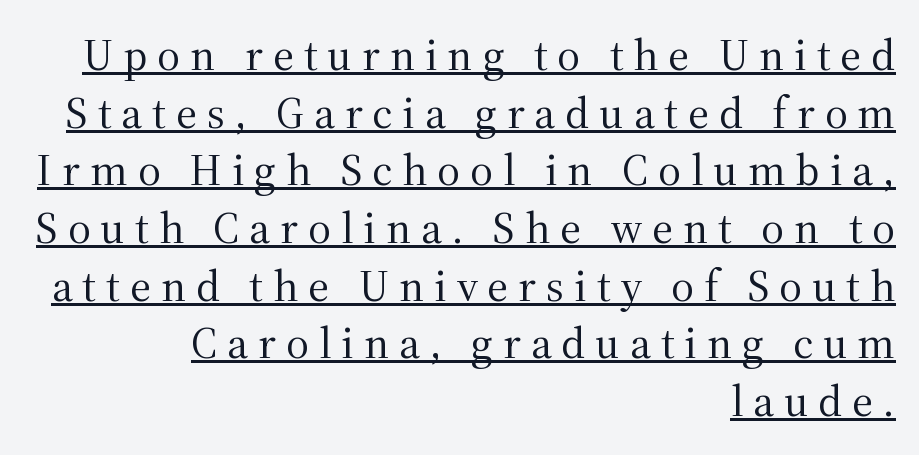
Q: Is the text bold? A: No.
Q: Is the text italic (slanted)? A: No, it is upright.
Q: Is the typeface a serif or a sans-serif typeface? A: Serif.
Q: Is the text underlined? A: Yes.
Q: How is the paragraph aligned? A: Right-aligned.
Q: Is the spacing between letters normal or unusually wide? A: Unusually wide.
Q: Is the spacing between lines tight, normal or loose? A: Normal.
Q: Width (condensed, normal, or wide)? A: Normal.
Q: Stroke contrast? A: Medium.
Q: x-height? A: Medium.
Q: Monospaced? A: No.
